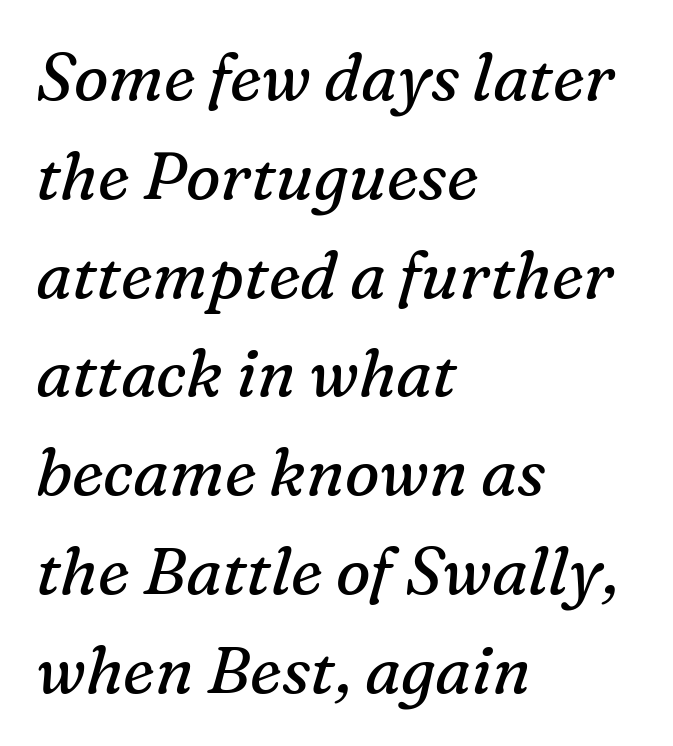
The image shows 65 px regular-weight serif type, italic (leaning right); set left-aligned, normal line spacing (1.52x), normal letter spacing, not underlined; medium stroke contrast and a medium x-height.
